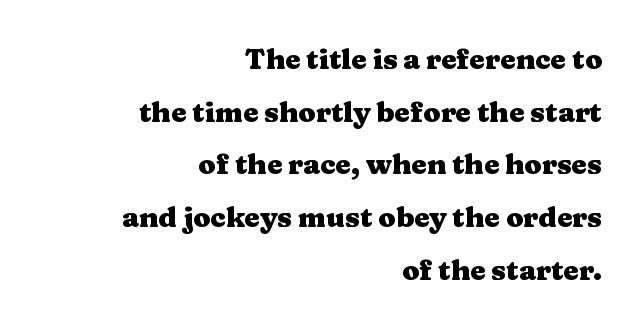
Examine the stroke ends and you'll spot serifs. Each row of text sits above clean, open space. The paragraph shown leans on its right margin. As a designer I'd log this as weight 700, bold. These lines were composed using upright roman letters.
